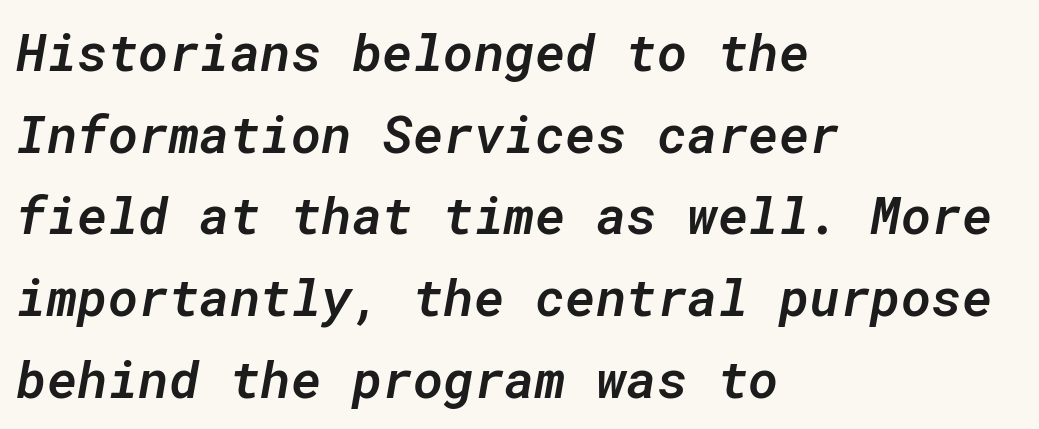
Q: Is the text bold? A: Semi-bold.
Q: Is the text italic (slanted)? A: Yes, it leans right by about 10 degrees.
Q: Is the text underlined? A: No.
Q: How is the paragraph aligned? A: Left-aligned.
Q: Is the spacing between letters normal or unusually wide? A: Normal.
Q: Is the spacing between lines tight, normal or loose? A: Normal.
Q: Width (condensed, normal, or wide)? A: Normal.
Q: Stroke contrast? A: Low.
Q: x-height? A: Medium.
Q: Monospaced? A: Yes.
